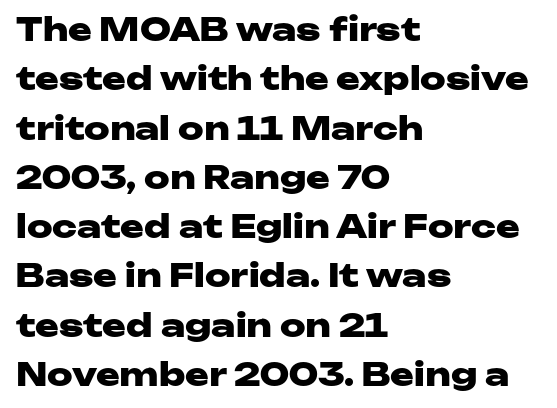
{"serif": "no", "italic": "no", "bold": "yes", "weight": "heavy", "width": "wide", "stroke_contrast": "low", "x_height": "medium", "monospaced": "no", "underline": "no", "align": "left", "line_spacing": "normal", "line_spacing_ratio": 1.54, "letter_spacing": "normal", "letter_spacing_em": 0.0, "glyph_px": 32}
